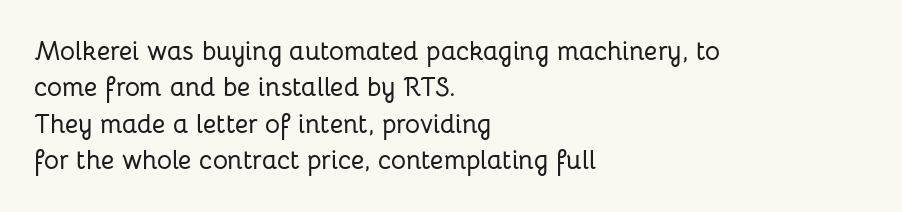
Q: Is the text italic (slanted)? A: No, it is upright.
Q: Is the text underlined? A: No.
Q: How is the paragraph aligned? A: Left-aligned.
Q: Is the spacing between letters normal or unusually wide? A: Normal.
Q: Is the spacing between lines tight, normal or loose? A: Normal.
